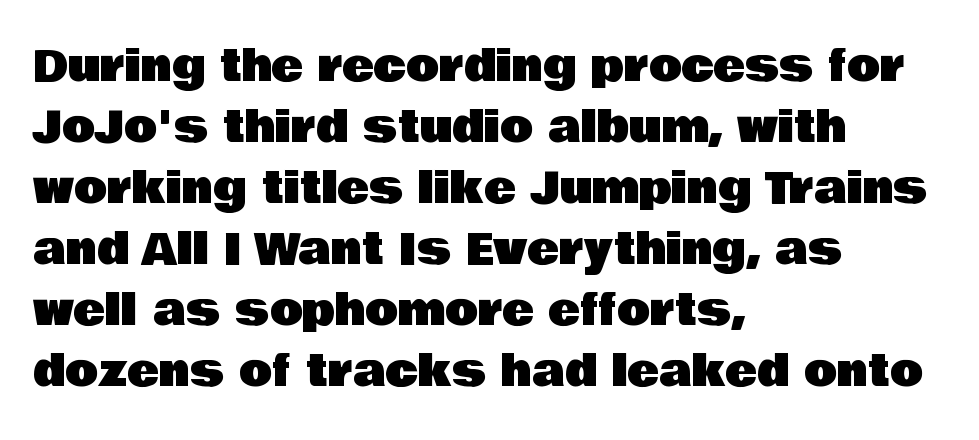
Q: Is the text italic (slanted)? A: No, it is upright.
Q: Is the typeface a serif or a sans-serif typeface? A: Sans-serif.
Q: Is the text underlined? A: No.
Q: How is the paragraph aligned? A: Left-aligned.
Q: Is the spacing between letters normal or unusually wide? A: Normal.
Q: Is the spacing between lines tight, normal or loose? A: Normal.
Q: Width (condensed, normal, or wide)? A: Normal.
Q: Stroke contrast? A: Low.
Q: x-height? A: Large.
Q: Monospaced? A: No.
